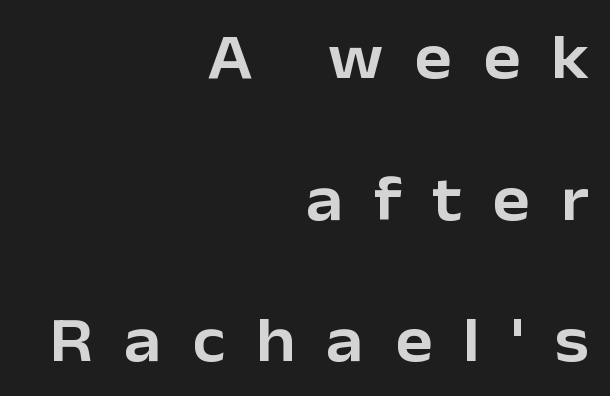
If you drew a line through each stem, it would be perfectly vertical. The lines are quadded right. The letters advance in unequal steps, a hallmark of proportional type. Descender tails drop into unmarked territory.
